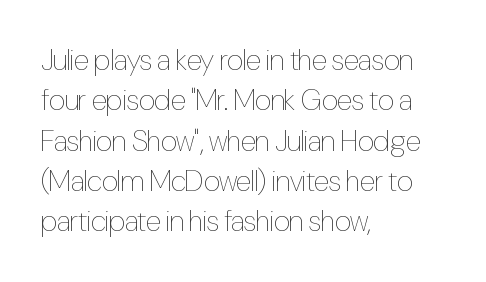
The image shows 29 px thin, condensed type, upright; set left-aligned, normal line spacing (1.39x), normal letter spacing, not underlined; low stroke contrast and a medium x-height.
